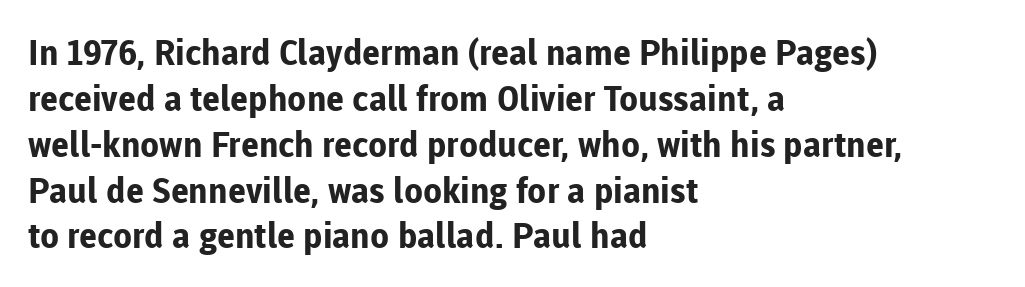
{"serif": "no", "italic": "no", "bold": "yes", "weight": "bold", "width": "normal", "stroke_contrast": "low", "x_height": "medium", "monospaced": "no", "underline": "no", "align": "left", "line_spacing": "normal", "line_spacing_ratio": 1.31, "letter_spacing": "normal", "letter_spacing_em": 0.0, "glyph_px": 35}
